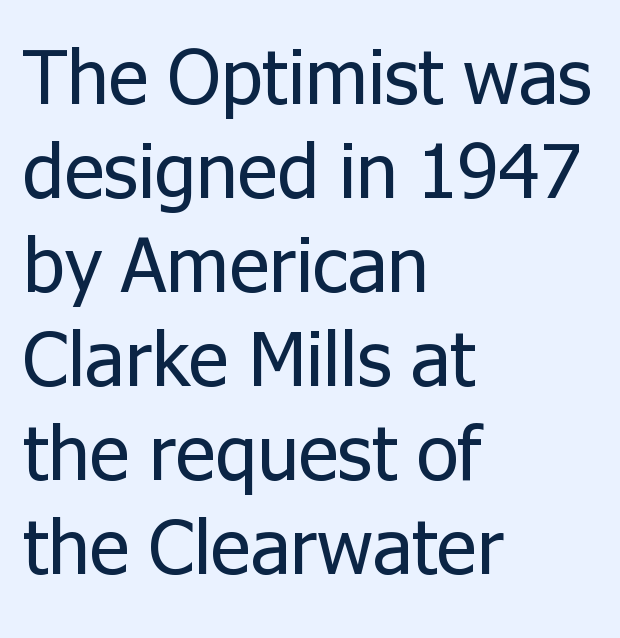
The image shows 77 px regular-weight sans-serif type, upright; set left-aligned, line spacing 1.22x, normal letter spacing, not underlined; low stroke contrast and a medium x-height.
